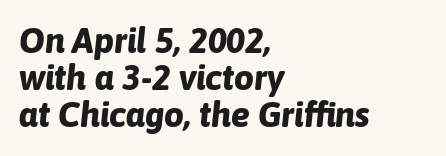
The image shows 35 px bold type, italic (leaning right); set left-aligned, tight line spacing (1.06x), normal letter spacing, not underlined; low stroke contrast and a medium x-height.
